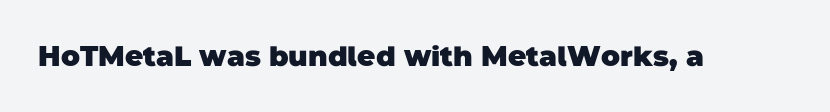
{"serif": "no", "bold": "yes", "weight": "heavy", "width": "normal", "stroke_contrast": "low", "x_height": "large", "monospaced": "no", "underline": "no", "letter_spacing": "normal", "letter_spacing_em": 0.0, "glyph_px": 28}
